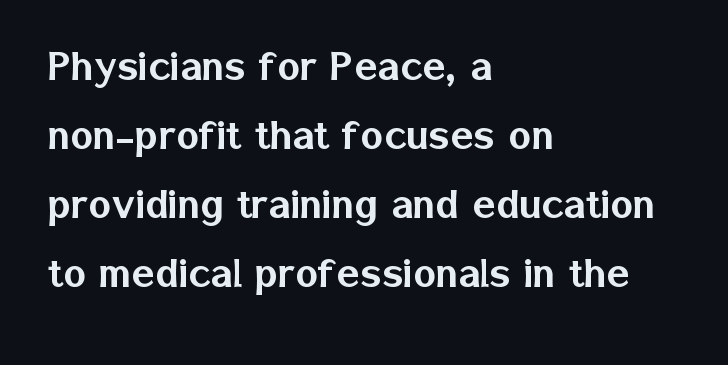
In CSS terms this would be text-align: left. Quick note: not italic, upright. In terms of letterform style, serifs are entirely absent. The foot of each line stays bare and open. Quick note: interline space is typical.
